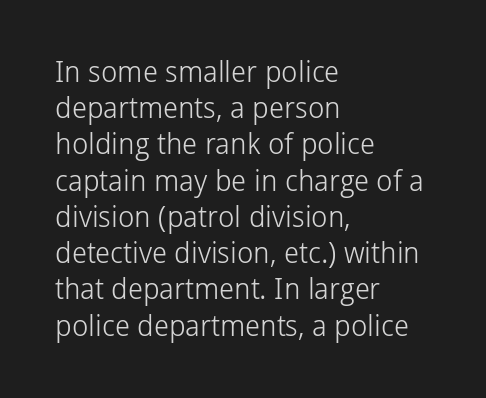
{"serif": "no", "italic": "no", "bold": "no", "weight": "light", "width": "normal", "stroke_contrast": "low", "x_height": "medium", "monospaced": "no", "underline": "no", "align": "left", "line_spacing": "normal", "line_spacing_ratio": 1.25, "letter_spacing": "normal", "letter_spacing_em": 0.0, "glyph_px": 29}
